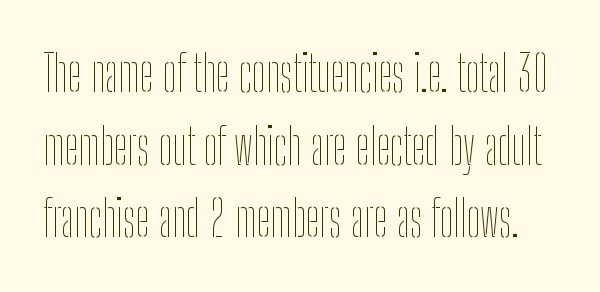
{"italic": "no", "bold": "no", "weight": "thin", "width": "condensed", "stroke_contrast": "low", "x_height": "medium", "monospaced": "no", "underline": "no", "line_spacing": "normal", "line_spacing_ratio": 1.48, "letter_spacing": "normal", "letter_spacing_em": 0.0, "glyph_px": 49}
